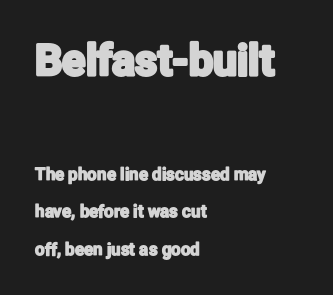
The first block has been scaled up relative to the second. The specimen omits any rule beneath the text block's lines. A sans-serif font was chosen for this passage. The rendering anchors every line to the left-hand side. The specimen reads as upright at a glance. A great deal of white space separates one row of letters from the next.
